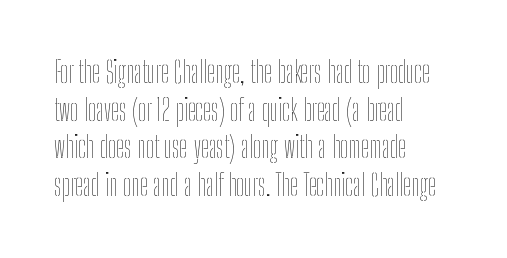
Q: Is the text bold? A: No.
Q: Is the text italic (slanted)? A: No, it is upright.
Q: Is the text underlined? A: No.
Q: How is the paragraph aligned? A: Left-aligned.
Q: Is the spacing between letters normal or unusually wide? A: Normal.
Q: Is the spacing between lines tight, normal or loose? A: Normal.
Q: Width (condensed, normal, or wide)? A: Condensed.
Q: Stroke contrast? A: Low.
Q: x-height? A: Medium.
Q: Monospaced? A: No.
